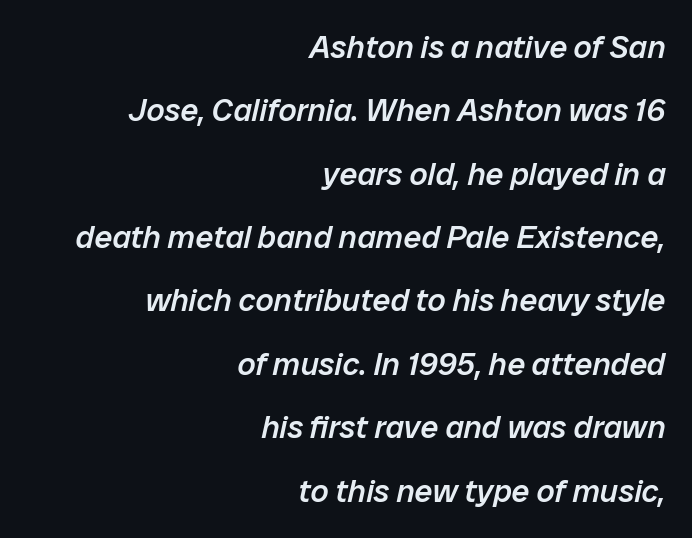
Q: Is the text bold? A: Semi-bold.
Q: Is the text italic (slanted)? A: Yes, it leans right by about 12 degrees.
Q: Is the text underlined? A: No.
Q: How is the paragraph aligned? A: Right-aligned.
Q: Is the spacing between letters normal or unusually wide? A: Normal.
Q: Is the spacing between lines tight, normal or loose? A: Loose.
Q: Width (condensed, normal, or wide)? A: Normal.
Q: Stroke contrast? A: Low.
Q: x-height? A: Medium.
Q: Monospaced? A: No.
